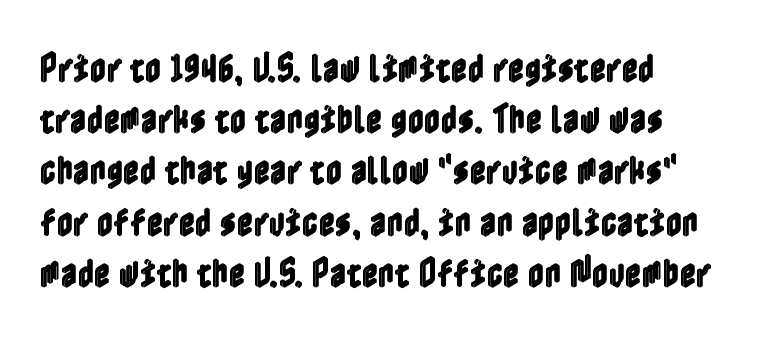
The image shows 32 px condensed type, upright; set left-aligned, normal line spacing (1.6x), normal letter spacing, not underlined; a medium x-height.
